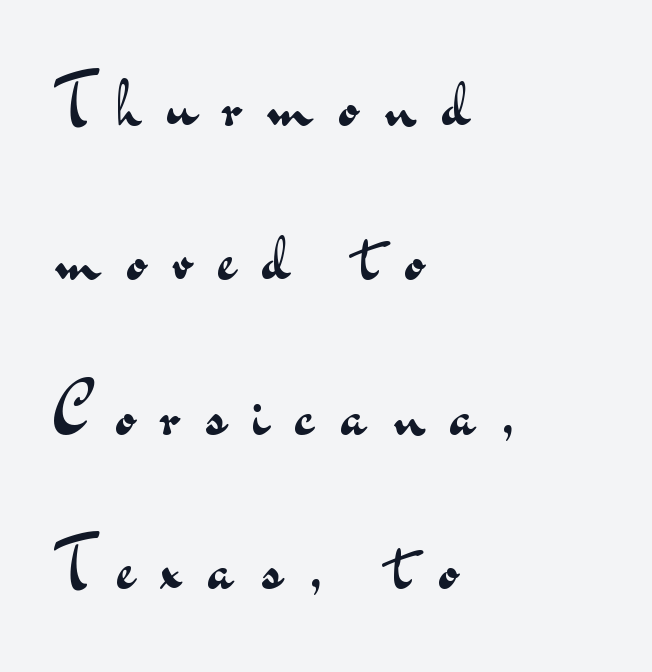
The image shows 68 px regular-weight, wide sans-serif type; set left-aligned, loose line spacing (2.27x), unusually wide letter spacing (+0.4 em), not underlined; medium stroke contrast and a small x-height.
